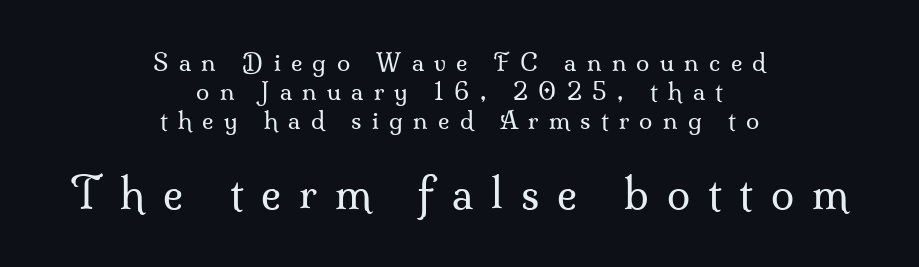
{"serif": "yes", "italic": "no", "bold": "no", "weight": "regular", "width": "normal", "stroke_contrast": "medium", "x_height": "small", "monospaced": "no", "underline": "no", "align": "center", "line_spacing_ratio": 1.2, "letter_spacing": "wide", "letter_spacing_em": 0.43, "larger_block": "second", "size_ratio": 1.75, "glyph_px": 42}
